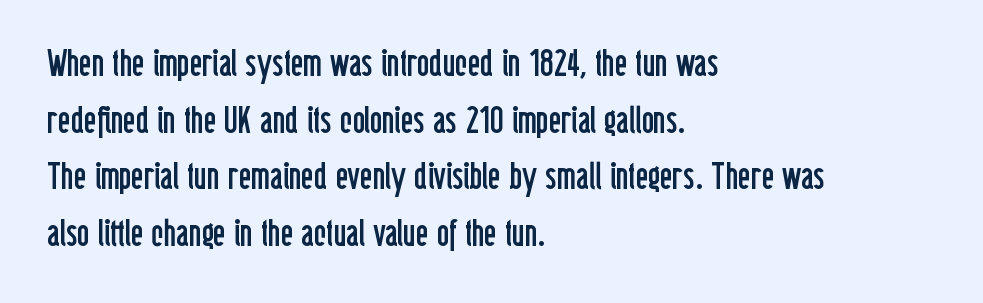
The image shows 38 px regular-weight, condensed sans-serif type, upright; set left-aligned, normal line spacing (1.49x), normal letter spacing, not underlined; low stroke contrast and a medium x-height.
